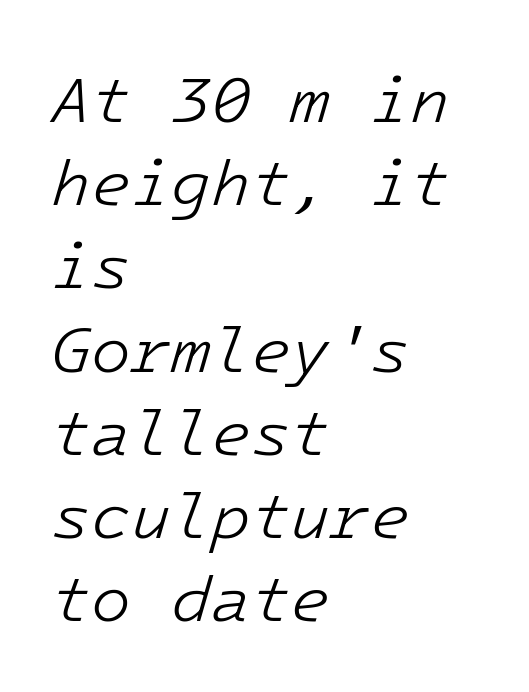
The image shows 65 px light type, italic (leaning right), monospaced; set left-aligned, normal line spacing (1.28x), normal letter spacing, not underlined; low stroke contrast and a medium x-height.
